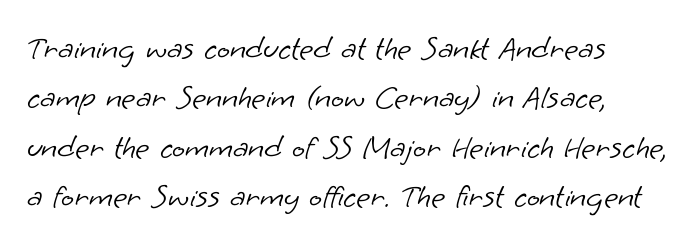
Q: Is the text bold? A: No.
Q: Is the typeface a serif or a sans-serif typeface? A: Sans-serif.
Q: Is the text underlined? A: No.
Q: How is the paragraph aligned? A: Left-aligned.
Q: Is the spacing between letters normal or unusually wide? A: Normal.
Q: Is the spacing between lines tight, normal or loose? A: Normal.
Q: Width (condensed, normal, or wide)? A: Normal.
Q: Stroke contrast? A: Low.
Q: x-height? A: Small.
Q: Monospaced? A: No.
